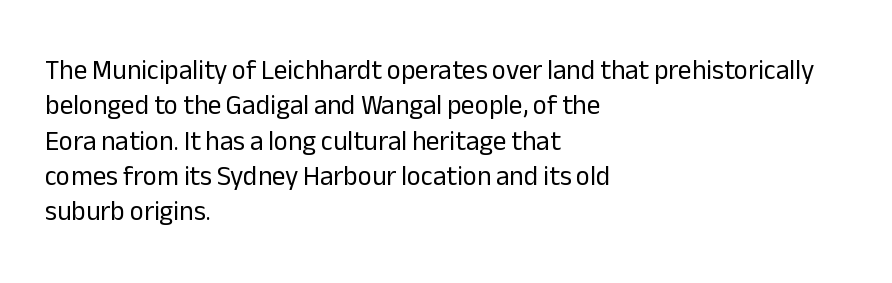
{"italic": "no", "bold": "no", "underline": "no", "align": "left", "line_spacing": "normal", "line_spacing_ratio": 1.31, "letter_spacing": "normal", "letter_spacing_em": 0.0, "glyph_px": 27}
